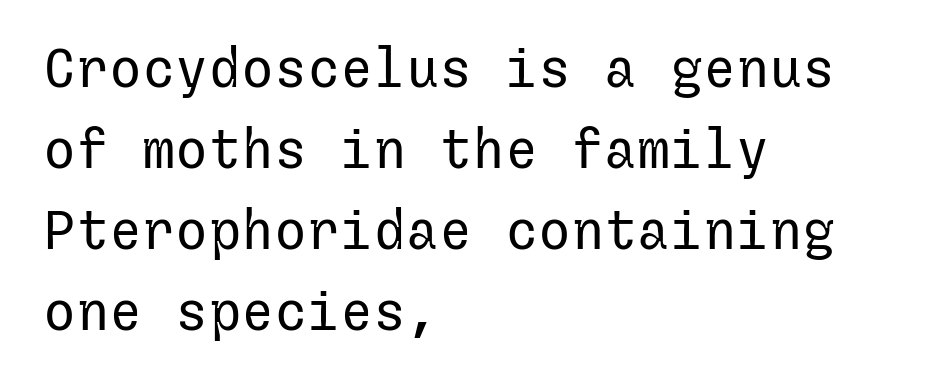
The image shows 55 px regular-weight sans-serif type, upright; set left-aligned, normal line spacing (1.47x), normal letter spacing, not underlined; low stroke contrast and a medium x-height.
